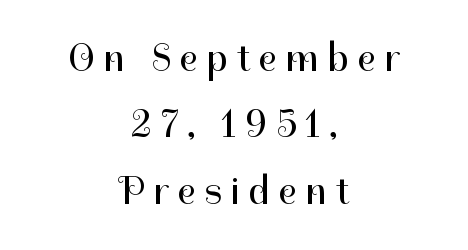
{"serif": "no", "italic": "no", "bold": "no", "weight": "regular", "width": "normal", "stroke_contrast": "high", "x_height": "medium", "monospaced": "no", "underline": "no", "align": "center", "line_spacing": "normal", "line_spacing_ratio": 1.7, "letter_spacing": "wide", "letter_spacing_em": 0.23, "glyph_px": 39}
